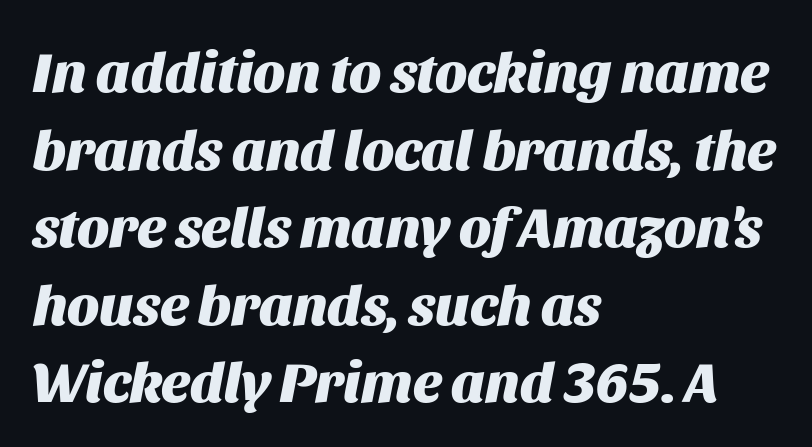
The image shows 57 px heavy type, italic (leaning right); set left-aligned, normal line spacing (1.36x), normal letter spacing, not underlined; medium stroke contrast and a large x-height.
